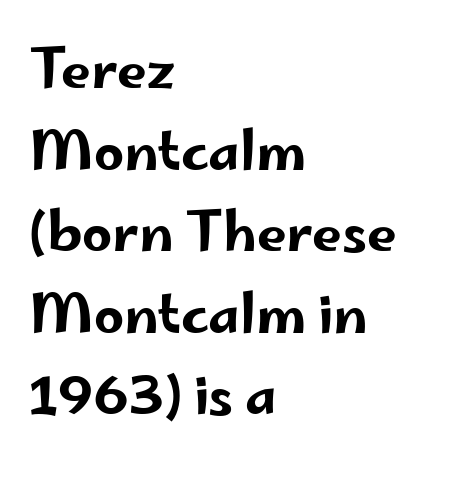
Every row of glyphs begins at an identical x-position on the left. Proportional: the letters do not fall into vertical columns. What's the leading like? Ordinary, nothing unusual. Tracking value appears to be zero — textbook default spacing. The strip under each line holds only bare page.
